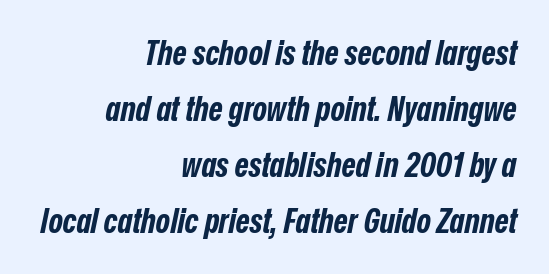
{"italic": "yes", "lean": "right", "slant_degrees": 12, "bold": "yes", "weight": "bold", "width": "condensed", "stroke_contrast": "low", "x_height": "medium", "monospaced": "no", "underline": "no", "align": "right", "line_spacing": "normal", "line_spacing_ratio": 1.65, "letter_spacing": "normal", "letter_spacing_em": 0.0, "glyph_px": 34}
